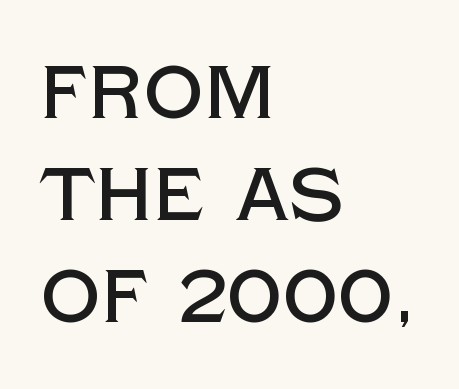
Are there feet on the stems? There aren't — it's a sans. The lines are quadded left. The rendering uses natural spacing where letterforms have individual widths. The rows are spaced the way most documents space them. Ascenders rise straight up at ninety degrees.
